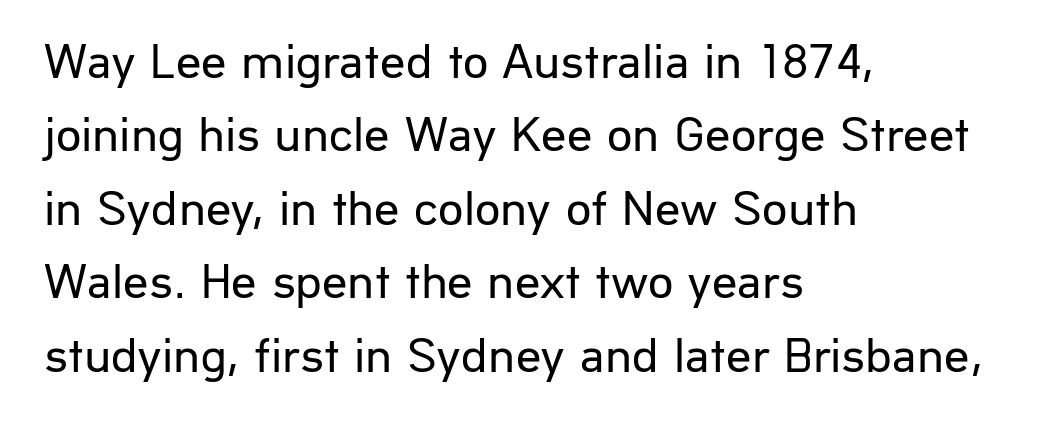
Q: Is the text bold? A: No.
Q: Is the text italic (slanted)? A: No, it is upright.
Q: Is the typeface a serif or a sans-serif typeface? A: Sans-serif.
Q: Is the text underlined? A: No.
Q: How is the paragraph aligned? A: Left-aligned.
Q: Is the spacing between letters normal or unusually wide? A: Normal.
Q: Is the spacing between lines tight, normal or loose? A: Normal.
Q: Width (condensed, normal, or wide)? A: Normal.
Q: Stroke contrast? A: Low.
Q: x-height? A: Medium.
Q: Monospaced? A: No.
